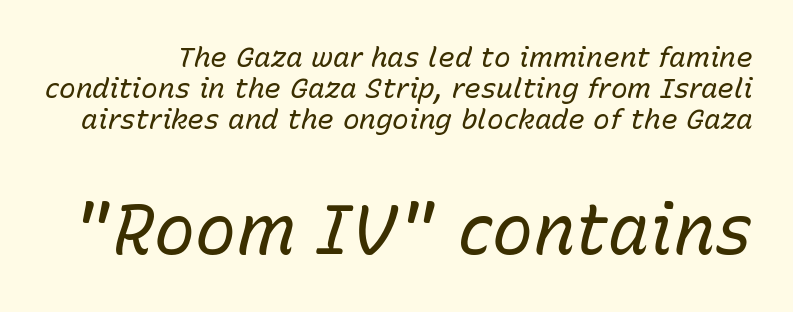
{"italic": "yes", "lean": "right", "slant_degrees": 15, "bold": "no", "weight": "regular", "width": "normal", "stroke_contrast": "low", "x_height": "medium", "monospaced": "no", "underline": "no", "line_spacing": "tight", "line_spacing_ratio": 1.1, "letter_spacing": "normal", "letter_spacing_em": 0.0, "larger_block": "second", "size_ratio": 2.46, "glyph_px": 69}
